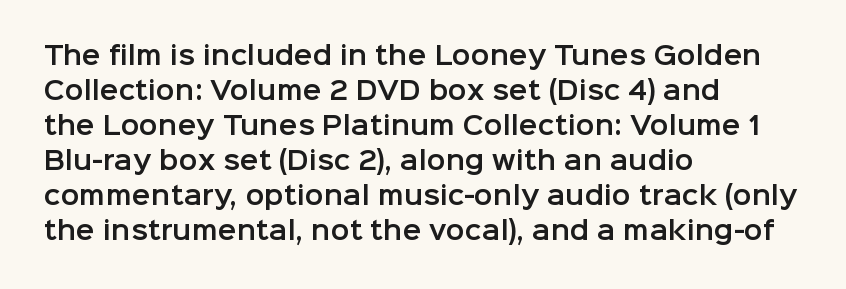
The image shows 25 px text type, upright; set left-aligned, normal line spacing (1.4x), normal letter spacing, not underlined.
